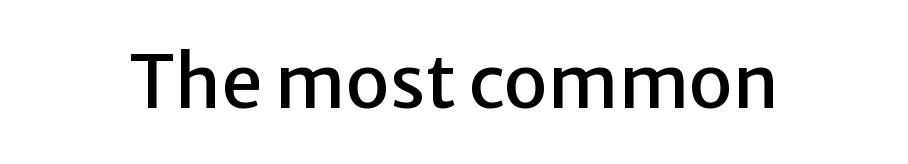
{"serif": "no", "italic": "no", "width": "normal", "stroke_contrast": "low", "x_height": "medium", "monospaced": "no", "underline": "no", "letter_spacing": "normal", "letter_spacing_em": 0.0, "glyph_px": 73}
